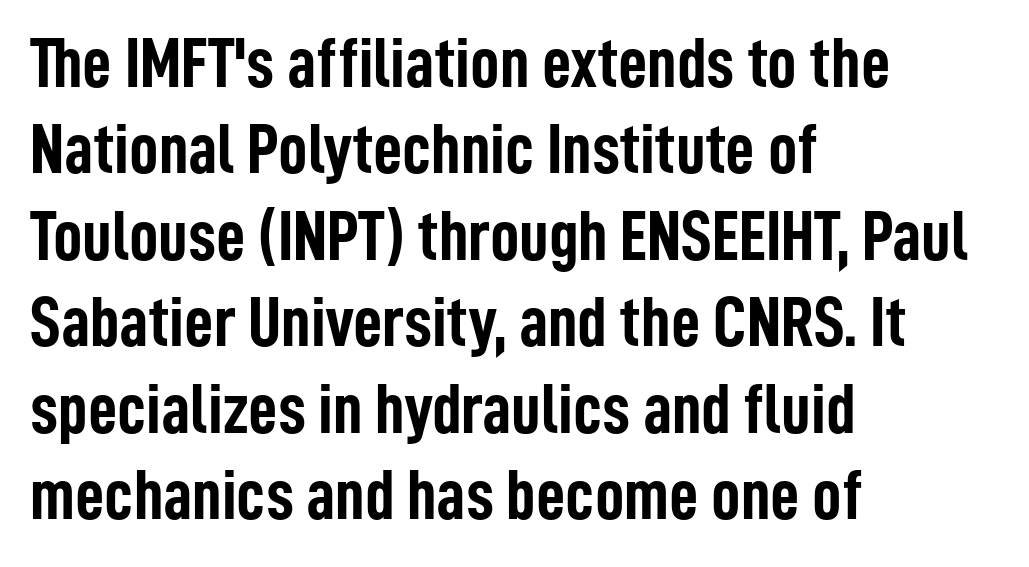
The image shows 72 px semibold, condensed sans-serif type, upright; set left-aligned, line spacing 1.2x, normal letter spacing, not underlined; low stroke contrast and a medium x-height.
